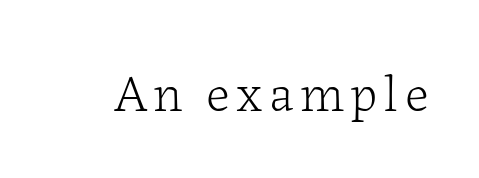
Q: Is the text bold? A: No.
Q: Is the text italic (slanted)? A: No, it is upright.
Q: Is the typeface a serif or a sans-serif typeface? A: Serif.
Q: Is the text underlined? A: No.
Q: Width (condensed, normal, or wide)? A: Normal.
Q: Stroke contrast? A: Low.
Q: x-height? A: Medium.
Q: Monospaced? A: No.
